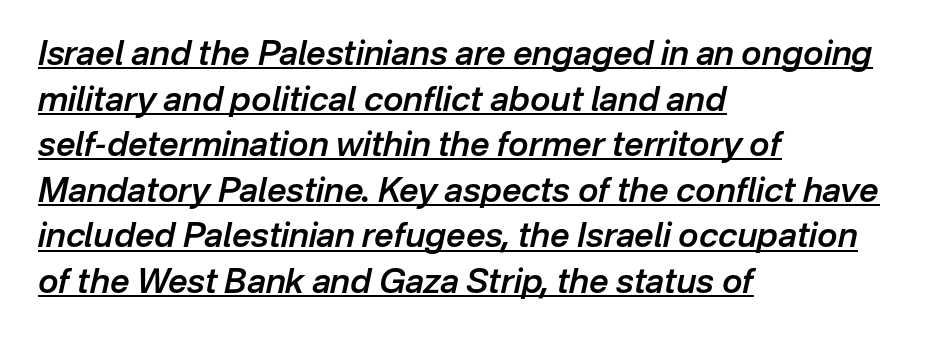
The line-height multiplier appears to be the usual default. Nothing unusual about the tracking: characters are spaced as the font intends. This rendering features underlined lettering. Compared with a centered layout, this one pins lines to the left instead.
